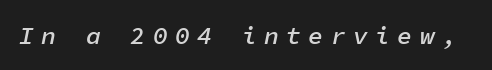
The specimen omits any rule beneath the text block's lines. In terms of letterspacing, this is a distinctly airy, spread setting. The passage shown is semibold, sitting just below true bold. The typography opts for an oblique posture over an upright one.
